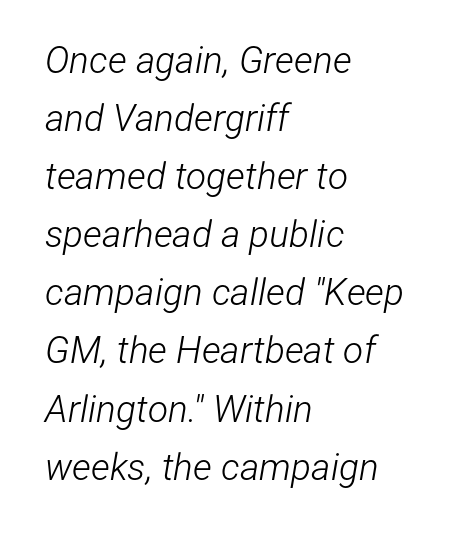
The image shows 37 px light, condensed type, italic (leaning right); set left-aligned, normal line spacing (1.57x), normal letter spacing, not underlined; low stroke contrast and a medium x-height.
